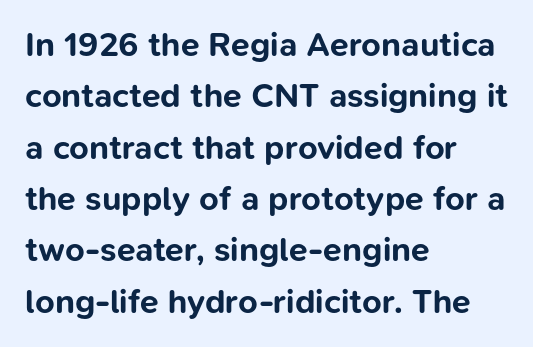
These lines are rendered in a variable-pitch font. Every stem runs plumb, perpendicular to the baseline. How heavy is the stroke? Heavy — this is a bold. The gaps between neighbouring characters are ordinary and unremarkable. Whoever set this chose a conventional vertical rhythm.
